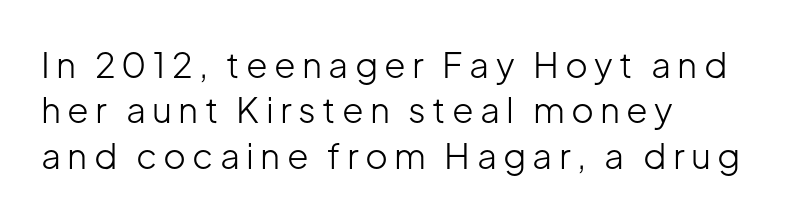
{"serif": "no", "italic": "no", "bold": "no", "weight": "light", "width": "normal", "stroke_contrast": "low", "x_height": "medium", "monospaced": "no", "underline": "no", "align": "left", "line_spacing": "normal", "line_spacing_ratio": 1.3, "glyph_px": 35}
